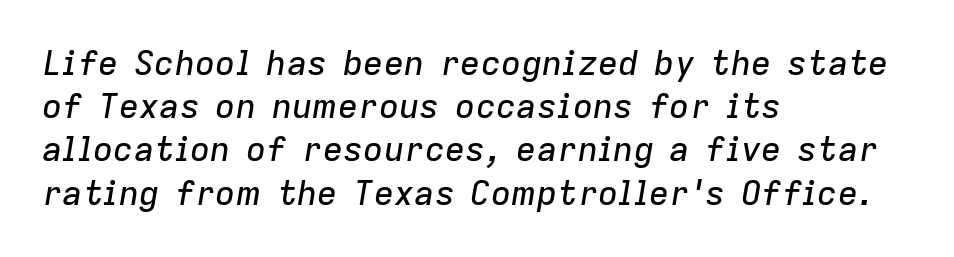
{"italic": "yes", "lean": "right", "slant_degrees": 9, "width": "normal", "stroke_contrast": "low", "x_height": "medium", "monospaced": "no", "underline": "no", "align": "left", "line_spacing": "normal", "line_spacing_ratio": 1.27, "letter_spacing": "normal", "letter_spacing_em": 0.0, "glyph_px": 34}
